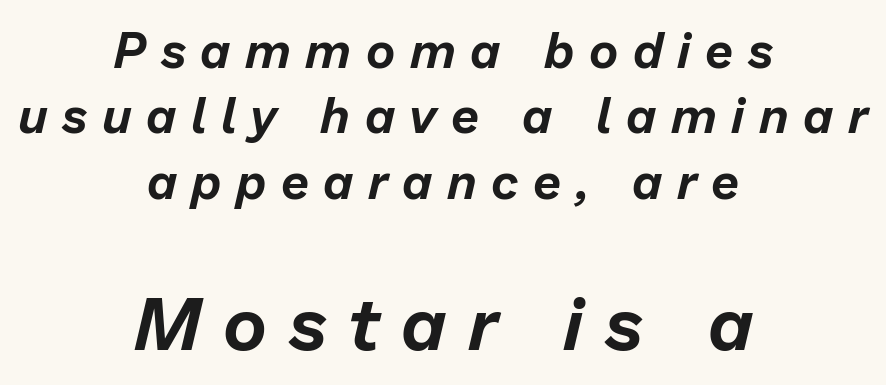
{"italic": "yes", "lean": "right", "slant_degrees": 13, "width": "normal", "stroke_contrast": "low", "x_height": "medium", "monospaced": "no", "underline": "no", "align": "center", "line_spacing": "normal", "line_spacing_ratio": 1.31, "letter_spacing": "wide", "letter_spacing_em": 0.29, "larger_block": "second", "size_ratio": 1.5, "glyph_px": 75}
